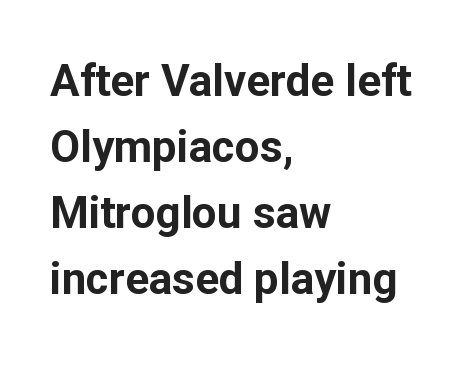
Heavy, bold letterforms. The passage shown has conventional tracking throughout. Quick note: not italic, upright. Is there much room between lines? A standard amount, neither cramped nor airy. If you drew a ruler down the left edge, every line would touch it. The rendering uses natural spacing where letterforms have individual widths.
